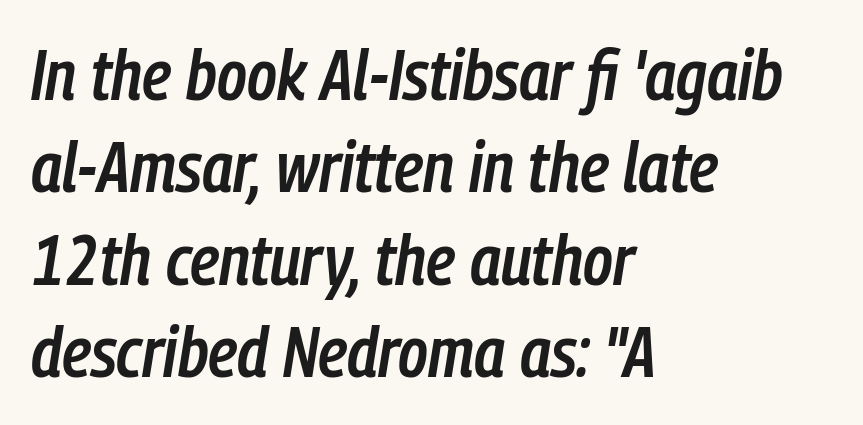
The image shows 71 px semibold, condensed type, italic (leaning right); set left-aligned, normal line spacing (1.3x), normal letter spacing, not underlined; low stroke contrast and a medium x-height.
